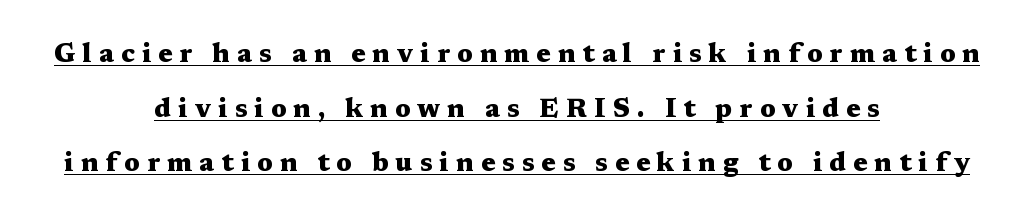
The image shows 26 px bold type, upright; set centered, loose line spacing (2.1x), unusually wide letter spacing (+0.28 em), underlined.
